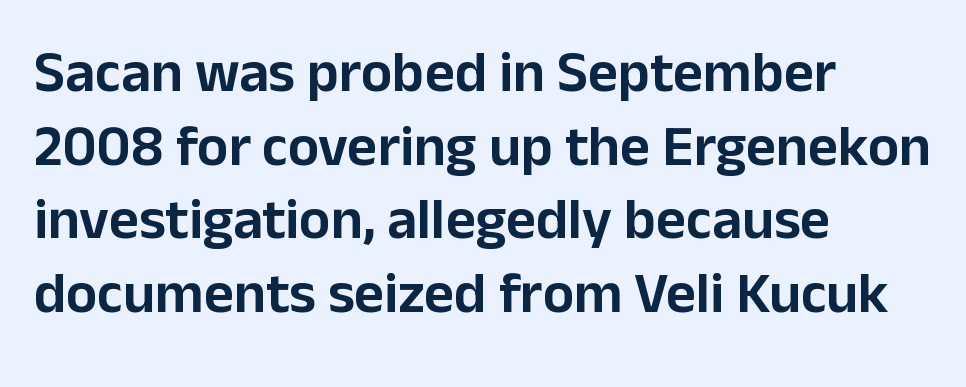
Layout note: lines flush left. Is the letter spacing exaggerated? No — it looks like the ordinary default. The string is rendered with underlining switched off. The passage shown stacks its lines at a standard gap. Note: no serifs on the glyphs.
